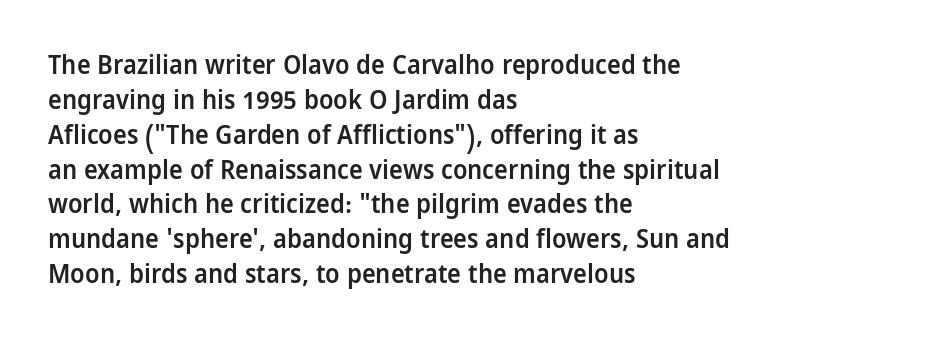
These words are printed semibold, heavier than regular yet not bold. If you measured baseline to baseline, you'd find a middling distance. Upright lettering throughout. Plain, unruled lines of type. Characters follow at the spacing the type designer built in. The lines in this sample share a left origin and differ only in where they stop.
